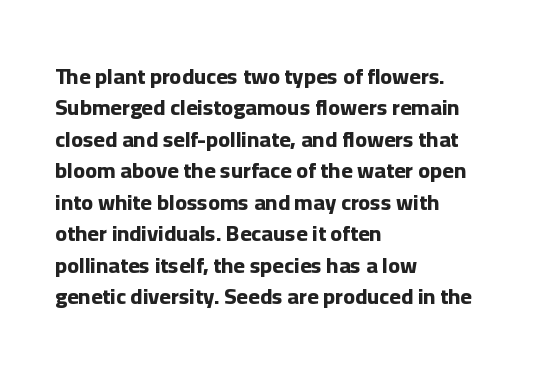
The image shows 22 px bold type, upright; set left-aligned, normal line spacing (1.43x), normal letter spacing, not underlined.
